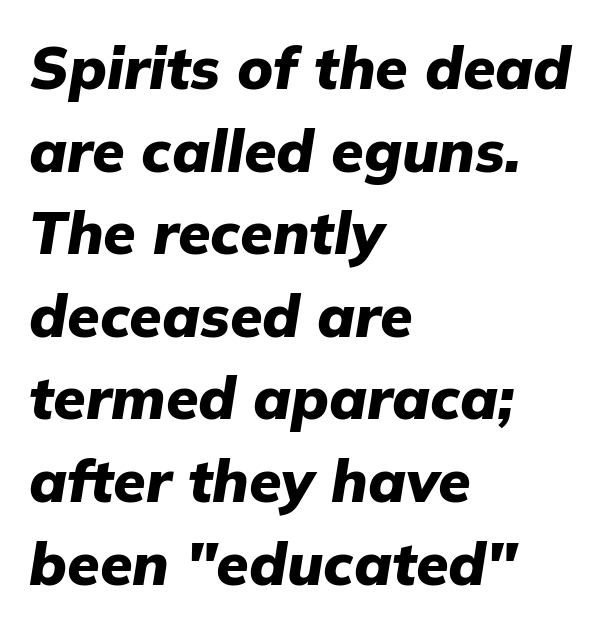
The image shows 59 px heavy type, italic (leaning right); set left-aligned, normal line spacing (1.4x), normal letter spacing, not underlined; low stroke contrast and a medium x-height.
